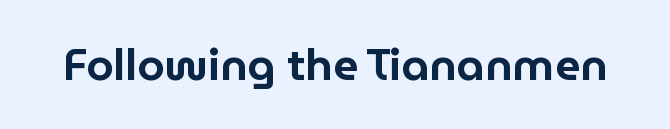
Q: Is the text italic (slanted)? A: No, it is upright.
Q: Is the typeface a serif or a sans-serif typeface? A: Sans-serif.
Q: Is the text underlined? A: No.
Q: Is the spacing between letters normal or unusually wide? A: Normal.
Q: Width (condensed, normal, or wide)? A: Normal.
Q: Stroke contrast? A: Low.
Q: x-height? A: Medium.
Q: Monospaced? A: No.
